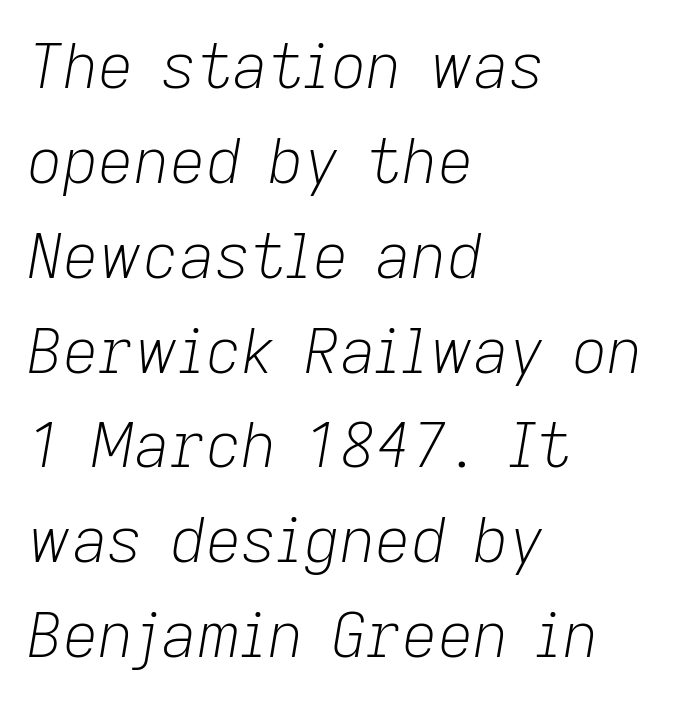
{"italic": "yes", "lean": "right", "slant_degrees": 9, "bold": "no", "weight": "light", "width": "normal", "stroke_contrast": "low", "x_height": "medium", "monospaced": "no", "underline": "no", "align": "left", "line_spacing": "normal", "line_spacing_ratio": 1.53, "letter_spacing": "normal", "letter_spacing_em": 0.0, "glyph_px": 62}
